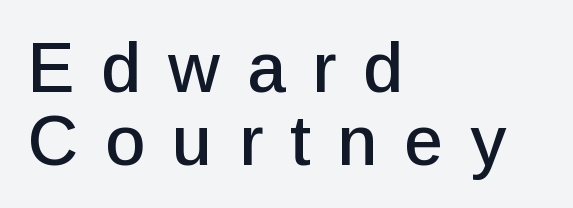
Q: Is the text italic (slanted)? A: No, it is upright.
Q: Is the typeface a serif or a sans-serif typeface? A: Sans-serif.
Q: Is the text underlined? A: No.
Q: How is the paragraph aligned? A: Left-aligned.
Q: Is the spacing between letters normal or unusually wide? A: Unusually wide.
Q: Is the spacing between lines tight, normal or loose? A: Tight.
Q: Width (condensed, normal, or wide)? A: Normal.
Q: Stroke contrast? A: Low.
Q: x-height? A: Medium.
Q: Monospaced? A: No.
